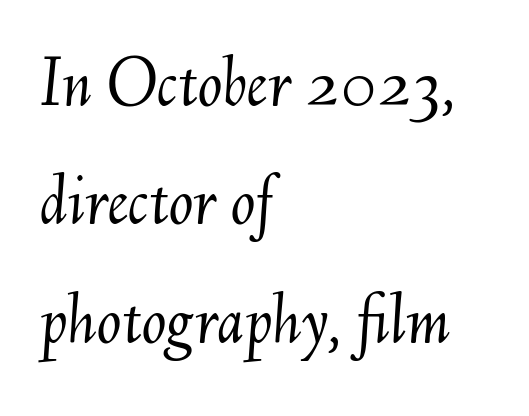
Q: Is the text bold? A: No.
Q: Is the text italic (slanted)? A: Yes, it leans right by about 6 degrees.
Q: Is the text underlined? A: No.
Q: How is the paragraph aligned? A: Left-aligned.
Q: Is the spacing between letters normal or unusually wide? A: Normal.
Q: Is the spacing between lines tight, normal or loose? A: Normal.
Q: Width (condensed, normal, or wide)? A: Normal.
Q: Stroke contrast? A: Medium.
Q: x-height? A: Small.
Q: Monospaced? A: No.
